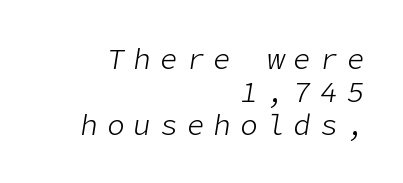
Q: Is the text bold? A: No.
Q: Is the text italic (slanted)? A: Yes, it leans right by about 9 degrees.
Q: Is the text underlined? A: No.
Q: How is the paragraph aligned? A: Right-aligned.
Q: Is the spacing between letters normal or unusually wide? A: Unusually wide.
Q: Is the spacing between lines tight, normal or loose? A: Tight.
Q: Width (condensed, normal, or wide)? A: Normal.
Q: Stroke contrast? A: Low.
Q: x-height? A: Medium.
